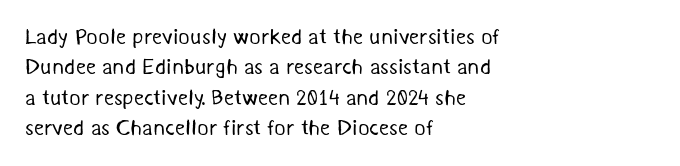
{"bold": "no", "underline": "no", "align": "left", "line_spacing": "normal", "line_spacing_ratio": 1.38, "letter_spacing": "normal", "letter_spacing_em": 0.0, "glyph_px": 22}
